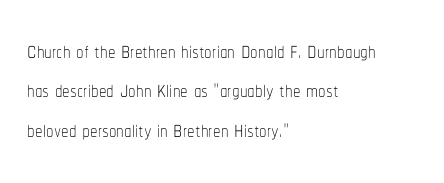
{"italic": "no", "bold": "no", "weight": "thin", "width": "condensed", "stroke_contrast": "low", "x_height": "medium", "monospaced": "no", "underline": "no", "align": "left", "line_spacing": "normal", "line_spacing_ratio": 1.31, "letter_spacing": "normal", "letter_spacing_em": 0.0, "glyph_px": 30}
